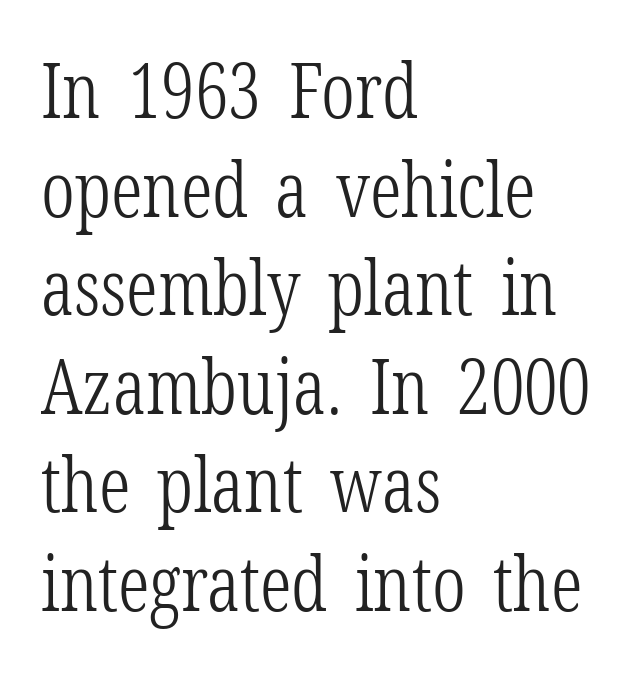
{"serif": "yes", "italic": "no", "bold": "no", "weight": "light", "width": "condensed", "stroke_contrast": "low", "x_height": "medium", "monospaced": "no", "underline": "no", "align": "left", "line_spacing": "normal", "line_spacing_ratio": 1.28, "letter_spacing": "normal", "letter_spacing_em": 0.0, "glyph_px": 77}
